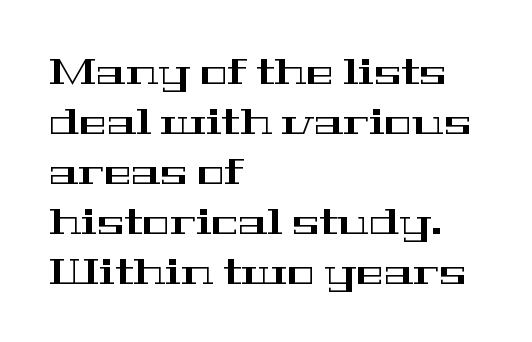
Q: Is the text italic (slanted)? A: No, it is upright.
Q: Is the typeface a serif or a sans-serif typeface? A: Serif.
Q: Is the text underlined? A: No.
Q: How is the paragraph aligned? A: Left-aligned.
Q: Is the spacing between letters normal or unusually wide? A: Normal.
Q: Is the spacing between lines tight, normal or loose? A: Normal.
Q: Width (condensed, normal, or wide)? A: Wide.
Q: Stroke contrast? A: High.
Q: x-height? A: Medium.
Q: Monospaced? A: No.
